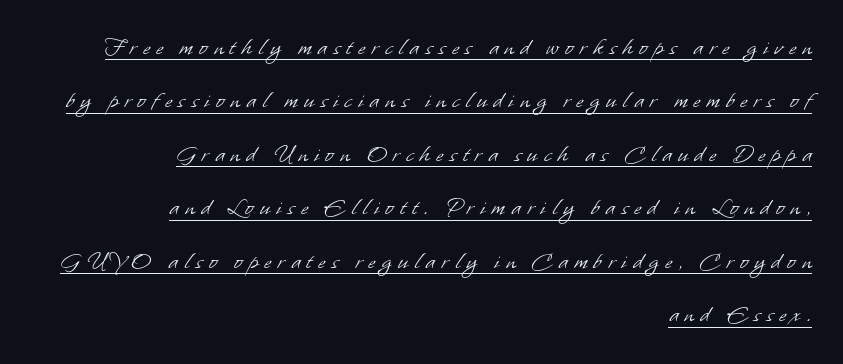
{"bold": "no", "underline": "yes", "align": "right", "line_spacing": "loose", "line_spacing_ratio": 2.14, "letter_spacing": "wide", "letter_spacing_em": 0.26, "glyph_px": 25}
